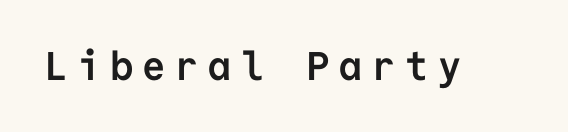
Q: Is the text bold? A: Yes.
Q: Is the text italic (slanted)? A: No, it is upright.
Q: Is the typeface a serif or a sans-serif typeface? A: Sans-serif.
Q: Is the text underlined? A: No.
Q: Is the spacing between letters normal or unusually wide? A: Unusually wide.
Q: Width (condensed, normal, or wide)? A: Normal.
Q: Stroke contrast? A: Low.
Q: x-height? A: Medium.
Q: Monospaced? A: Yes.
